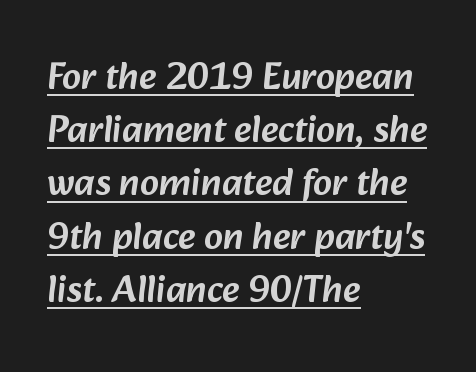
Honestly, the letter spacing is just normal — you wouldn't notice it. No feet cap the strokes, marking this as sans-serif type. Teacher's note: observe the even left margin — that is flush-left alignment. The passage shown is typed in a proportional face where columns would drift. The rows are spaced the way most documents space them.
